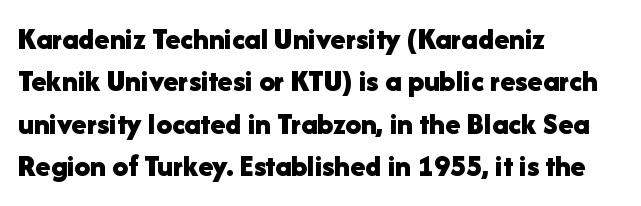
The image shows 31 px bold sans-serif type, upright; set left-aligned, normal line spacing (1.37x), normal letter spacing, not underlined; low stroke contrast and a medium x-height.
